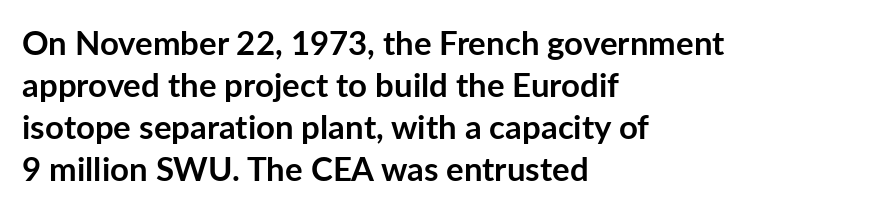
{"serif": "no", "italic": "no", "bold": "yes", "weight": "semibold", "width": "normal", "stroke_contrast": "low", "x_height": "medium", "monospaced": "no", "underline": "no", "align": "left", "line_spacing": "normal", "line_spacing_ratio": 1.27, "letter_spacing": "normal", "letter_spacing_em": 0.0, "glyph_px": 33}
